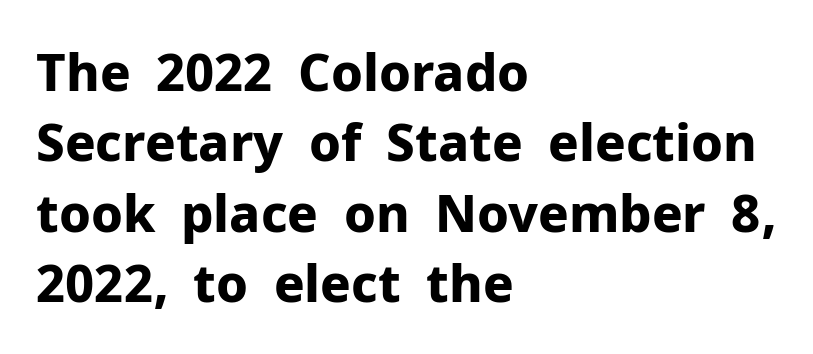
The image shows 51 px bold sans-serif type, upright; set left-aligned, normal line spacing (1.38x), normal letter spacing, not underlined; low stroke contrast and a medium x-height.
